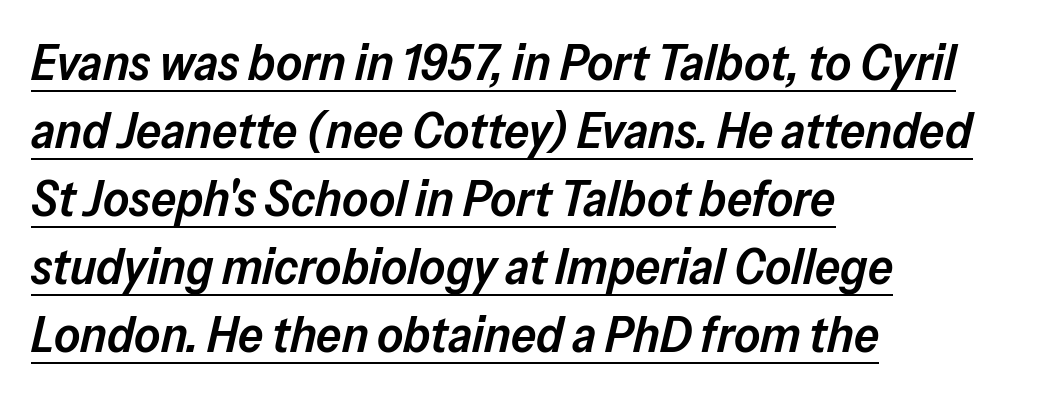
The image shows 50 px semibold type, italic (leaning right); set left-aligned, normal line spacing (1.36x), normal letter spacing, underlined; low stroke contrast and a medium x-height.
